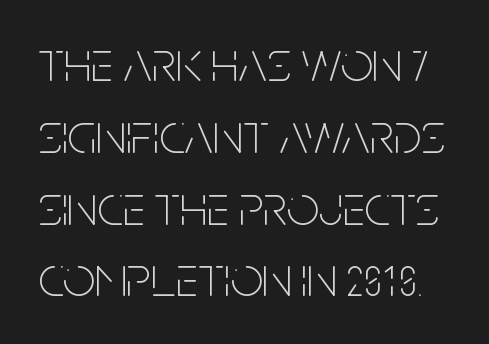
The image shows 57 px thin, condensed sans-serif type, upright; set normal line spacing (1.26x), normal letter spacing, not underlined; low stroke contrast and a large x-height.
